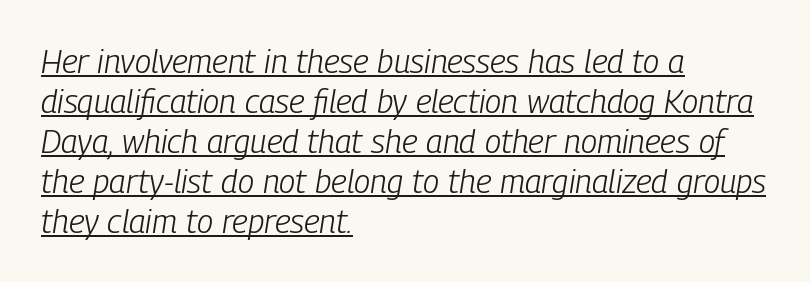
Q: Is the text bold? A: No.
Q: Is the text italic (slanted)? A: Yes, it leans right by about 9 degrees.
Q: Is the text underlined? A: Yes.
Q: How is the paragraph aligned? A: Left-aligned.
Q: Is the spacing between letters normal or unusually wide? A: Normal.
Q: Width (condensed, normal, or wide)? A: Condensed.
Q: Stroke contrast? A: Low.
Q: x-height? A: Medium.
Q: Monospaced? A: No.
